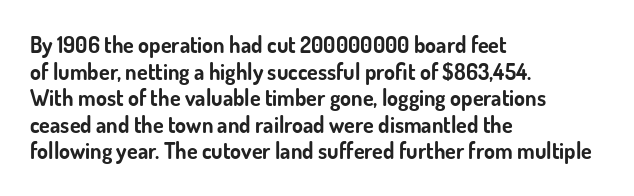
Which margin do the lines hug? The left one — the right edge is uneven. Weight check: bold — yes, fully. Tracking here is standard; glyphs follow each other at the usual distance. Unlike italic type, these characters show no tilt at all. Just letters on the line, the space beneath them empty.
